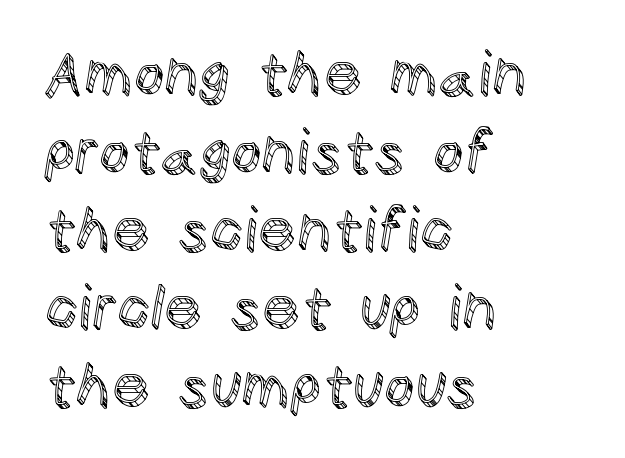
The image shows 60 px text type; set left-aligned, normal line spacing (1.3x), normal letter spacing, not underlined; a large x-height.
